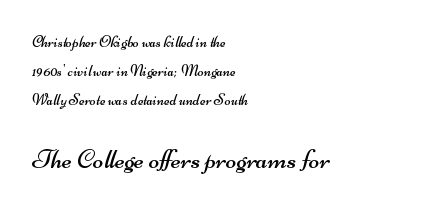
{"serif": "no", "bold": "no", "weight": "regular", "width": "wide", "stroke_contrast": "medium", "x_height": "small", "monospaced": "no", "underline": "no", "align": "left", "line_spacing_ratio": 1.82, "letter_spacing": "normal", "letter_spacing_em": 0.0, "larger_block": "second", "size_ratio": 1.75, "glyph_px": 28}
